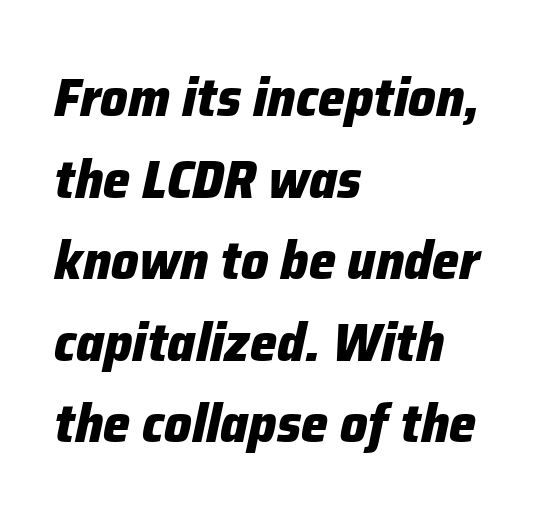
The image shows 54 px heavy type, italic (leaning right); set left-aligned, normal line spacing (1.51x), normal letter spacing, not underlined; low stroke contrast and a medium x-height.
